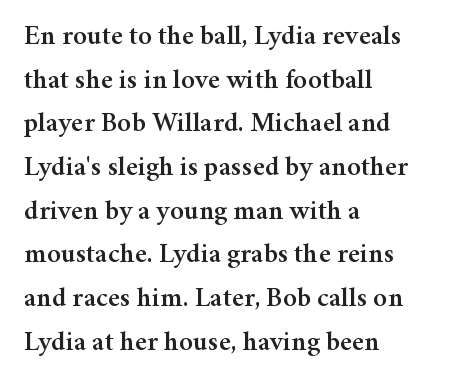
Descender tails drop into unmarked territory. The specimen reads as upright at a glance. The typesetter chose a ragged-right arrangement here. The space between consecutive lines is moderate.
